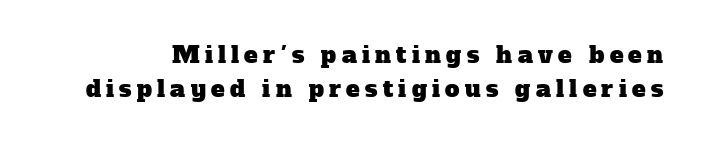
Q: Is the text underlined? A: No.
Q: Is the spacing between letters normal or unusually wide? A: Unusually wide.
Q: Is the spacing between lines tight, normal or loose? A: Normal.
